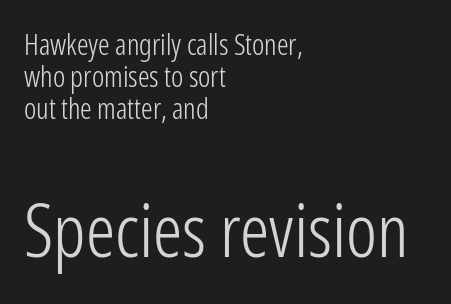
Compared with a typical body face, this is equally light or lighter still. Typesetter's note — lower block bumped up in size, upper block left smaller. The foot of each line stays bare and open. Look at the tracking — it's just the regular setting, nothing added. Stroke terminals: plain, sans-serif.
